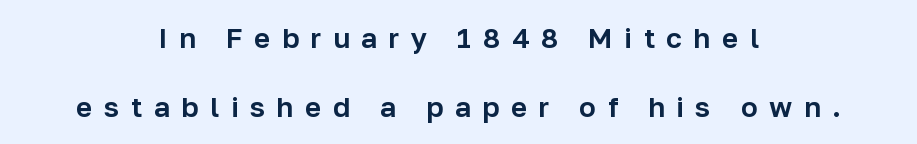
The image shows 28 px sans-serif type, upright; set centered, loose line spacing (2.46x), unusually wide letter spacing (+0.41 em), not underlined; low stroke contrast and a medium x-height.
